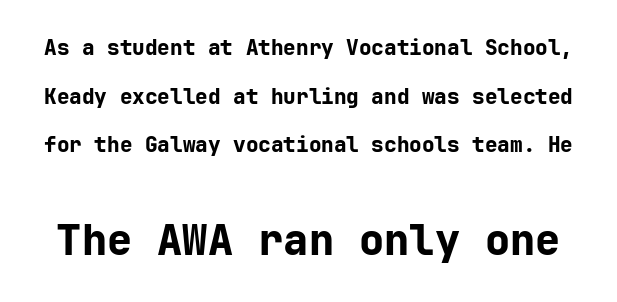
{"serif": "no", "italic": "no", "bold": "yes", "weight": "bold", "width": "normal", "stroke_contrast": "low", "x_height": "medium", "underline": "no", "line_spacing": "loose", "line_spacing_ratio": 2.31, "letter_spacing": "normal", "letter_spacing_em": 0.0, "larger_block": "second", "size_ratio": 2.0, "glyph_px": 42}
